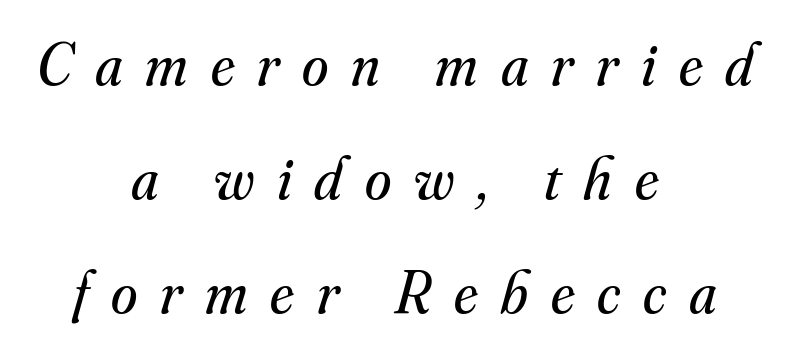
Q: Is the text bold? A: No.
Q: Is the text italic (slanted)? A: Yes, it leans right by about 16 degrees.
Q: Is the typeface a serif or a sans-serif typeface? A: Serif.
Q: Is the text underlined? A: No.
Q: How is the paragraph aligned? A: Centered.
Q: Is the spacing between letters normal or unusually wide? A: Unusually wide.
Q: Is the spacing between lines tight, normal or loose? A: Loose.
Q: Width (condensed, normal, or wide)? A: Normal.
Q: Stroke contrast? A: Medium.
Q: x-height? A: Small.
Q: Monospaced? A: No.
